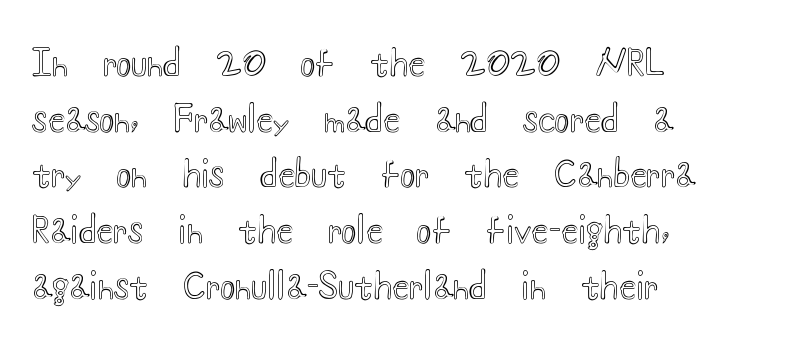
The image shows 35 px wide type, upright; set left-aligned, normal line spacing (1.59x), normal letter spacing, not underlined; a small x-height.
